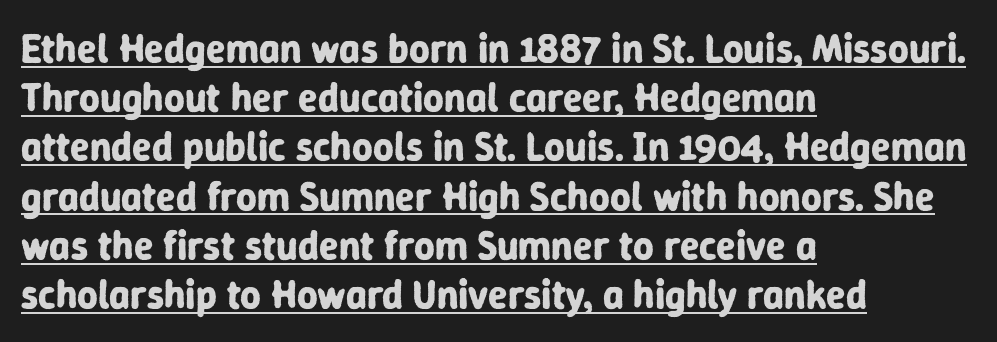
The image shows 40 px bold sans-serif type, upright; set left-aligned, line spacing 1.23x, normal letter spacing, underlined; low stroke contrast and a medium x-height.
